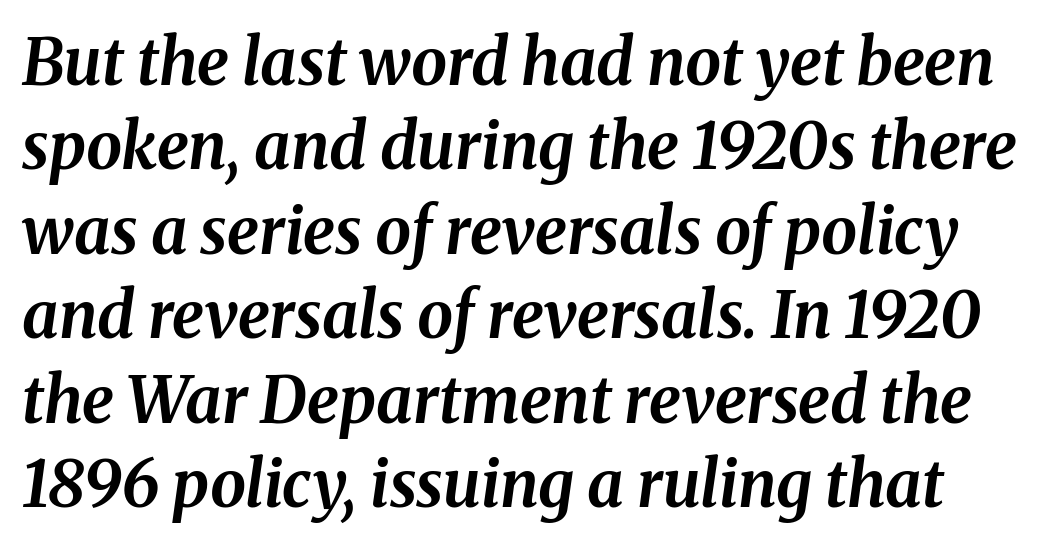
The image shows 64 px bold type, italic (leaning right); set normal line spacing (1.32x), normal letter spacing, not underlined; medium stroke contrast and a medium x-height.
